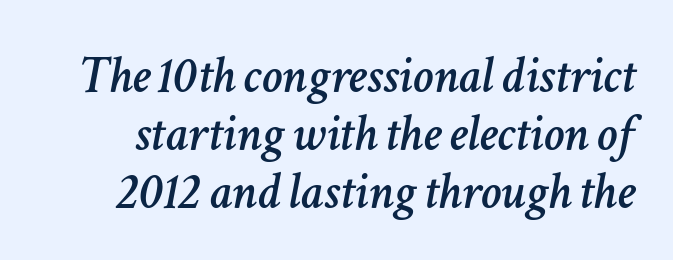
The image shows 52 px text type, italic (leaning right); set tight line spacing (1.12x), normal letter spacing, not underlined; low stroke contrast and a medium x-height.
